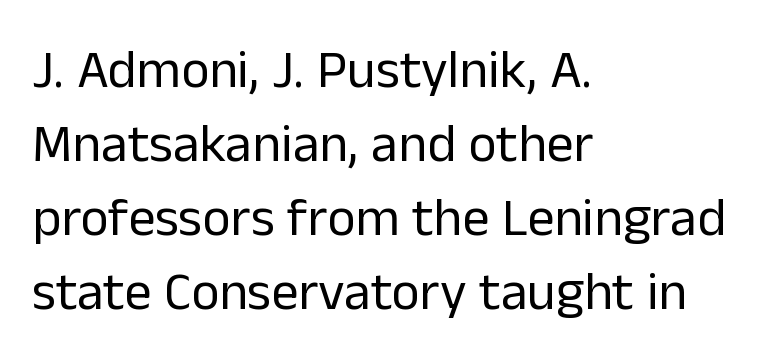
{"serif": "no", "italic": "no", "bold": "no", "weight": "regular", "width": "normal", "stroke_contrast": "low", "x_height": "medium", "monospaced": "no", "underline": "no", "align": "left", "line_spacing": "normal", "line_spacing_ratio": 1.37, "letter_spacing": "normal", "letter_spacing_em": 0.0, "glyph_px": 54}
